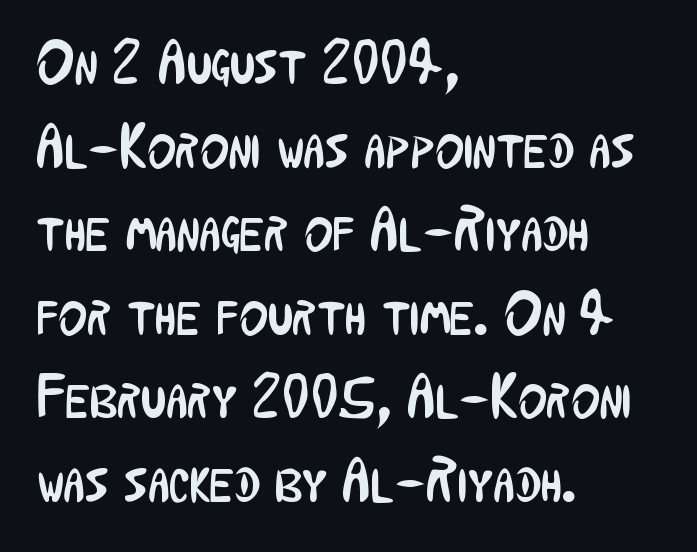
Q: Is the text bold? A: No.
Q: Is the text italic (slanted)? A: No, it is upright.
Q: Is the typeface a serif or a sans-serif typeface? A: Sans-serif.
Q: Is the text underlined? A: No.
Q: How is the paragraph aligned? A: Left-aligned.
Q: Is the spacing between letters normal or unusually wide? A: Normal.
Q: Is the spacing between lines tight, normal or loose? A: Normal.
Q: Width (condensed, normal, or wide)? A: Condensed.
Q: Stroke contrast? A: Low.
Q: x-height? A: Medium.
Q: Monospaced? A: No.
